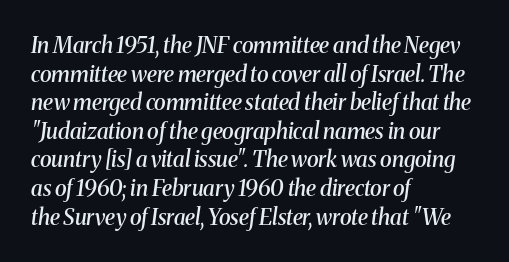
The image shows 22 px text type, italic (leaning right); set left-aligned, normal line spacing (1.3x), normal letter spacing, not underlined.
